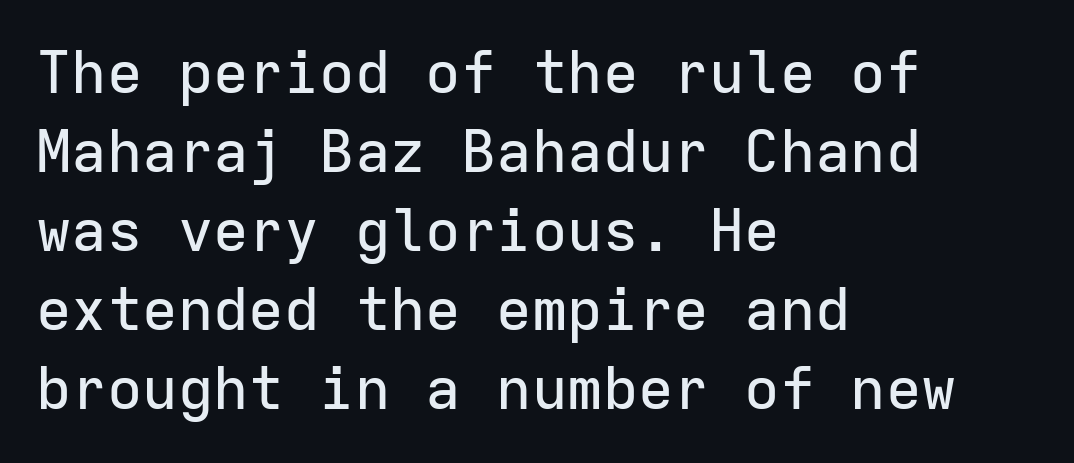
The image shows 59 px sans-serif type, upright, monospaced; set left-aligned, normal line spacing (1.34x), normal letter spacing, not underlined; low stroke contrast and a medium x-height.
